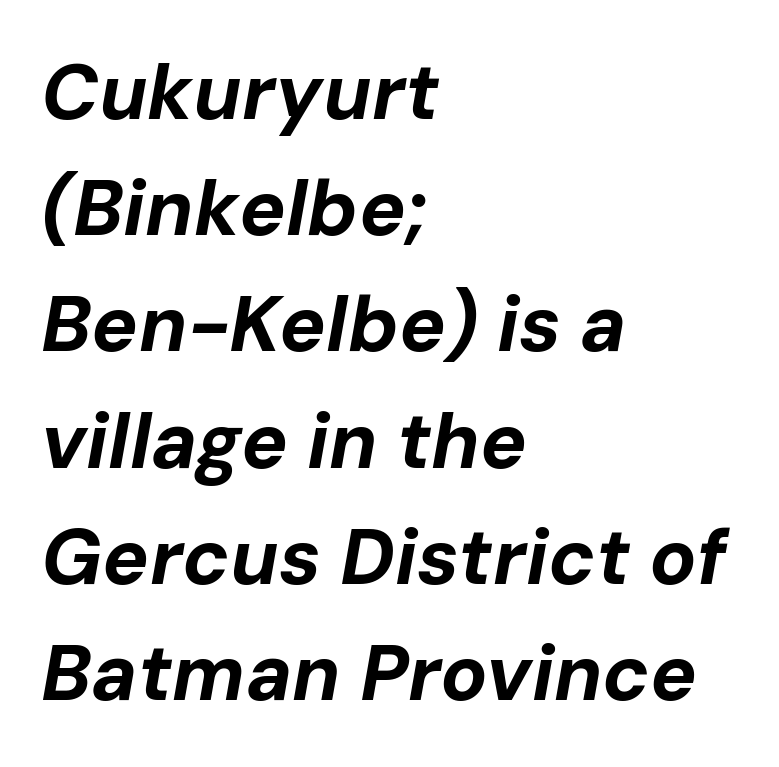
{"italic": "yes", "lean": "right", "slant_degrees": 10, "bold": "yes", "weight": "bold", "width": "normal", "stroke_contrast": "low", "x_height": "medium", "monospaced": "no", "underline": "no", "align": "left", "line_spacing": "normal", "line_spacing_ratio": 1.49, "letter_spacing": "normal", "letter_spacing_em": 0.0, "glyph_px": 78}
